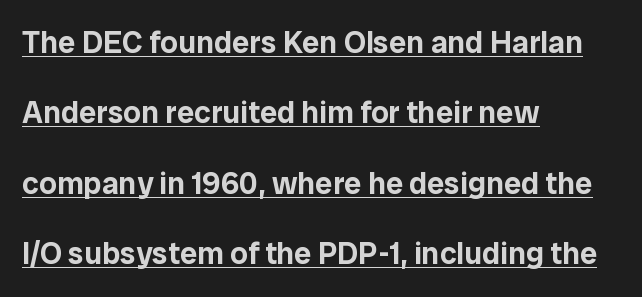
Note: no serifs on the glyphs. Each line starts at the same left margin while the right side varies. Glance below the letters and you will spot a drawn line. Here the designer chose a conventional face with non-uniform glyph widths. Each new line begins a long way beneath the previous one. Is the letter spacing exaggerated? No — it looks like the ordinary default.
